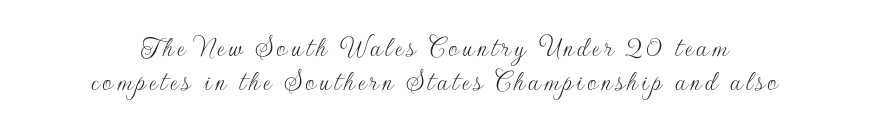
Q: Is the text bold? A: No.
Q: Is the text italic (slanted)? A: Yes.
Q: Is the typeface a serif or a sans-serif typeface? A: Sans-serif.
Q: Is the text underlined? A: No.
Q: How is the paragraph aligned? A: Centered.
Q: Is the spacing between lines tight, normal or loose? A: Tight.
Q: Width (condensed, normal, or wide)? A: Normal.
Q: Stroke contrast? A: Low.
Q: x-height? A: Small.
Q: Monospaced? A: No.
